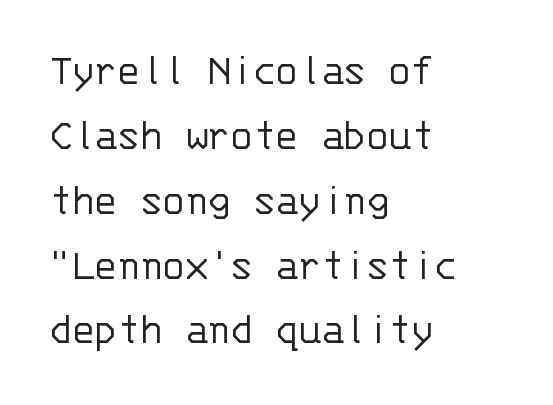
Q: Is the text bold? A: No.
Q: Is the text italic (slanted)? A: No, it is upright.
Q: Is the typeface a serif or a sans-serif typeface? A: Sans-serif.
Q: Is the text underlined? A: No.
Q: How is the paragraph aligned? A: Left-aligned.
Q: Is the spacing between letters normal or unusually wide? A: Normal.
Q: Is the spacing between lines tight, normal or loose? A: Normal.
Q: Width (condensed, normal, or wide)? A: Normal.
Q: Stroke contrast? A: Low.
Q: x-height? A: Large.
Q: Monospaced? A: Yes.
